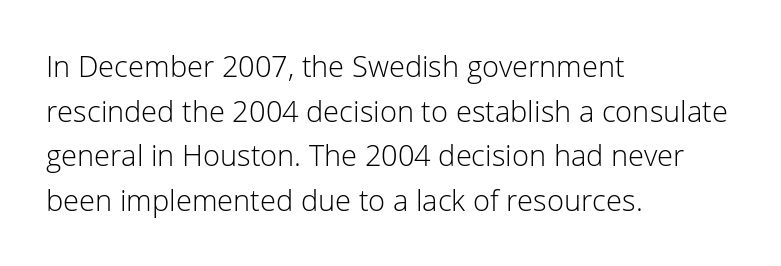
The image shows 29 px light sans-serif type, upright; set left-aligned, normal line spacing (1.54x), normal letter spacing, not underlined; low stroke contrast and a medium x-height.
